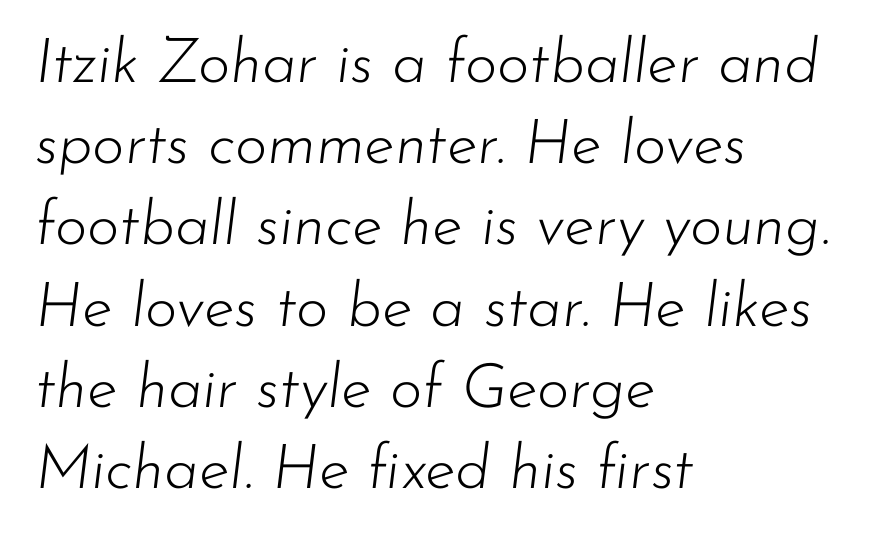
Q: Is the text bold? A: No.
Q: Is the text italic (slanted)? A: Yes, it leans right by about 7 degrees.
Q: Is the text underlined? A: No.
Q: How is the paragraph aligned? A: Left-aligned.
Q: Is the spacing between letters normal or unusually wide? A: Normal.
Q: Is the spacing between lines tight, normal or loose? A: Normal.
Q: Width (condensed, normal, or wide)? A: Normal.
Q: Stroke contrast? A: Low.
Q: x-height? A: Small.
Q: Monospaced? A: No.
